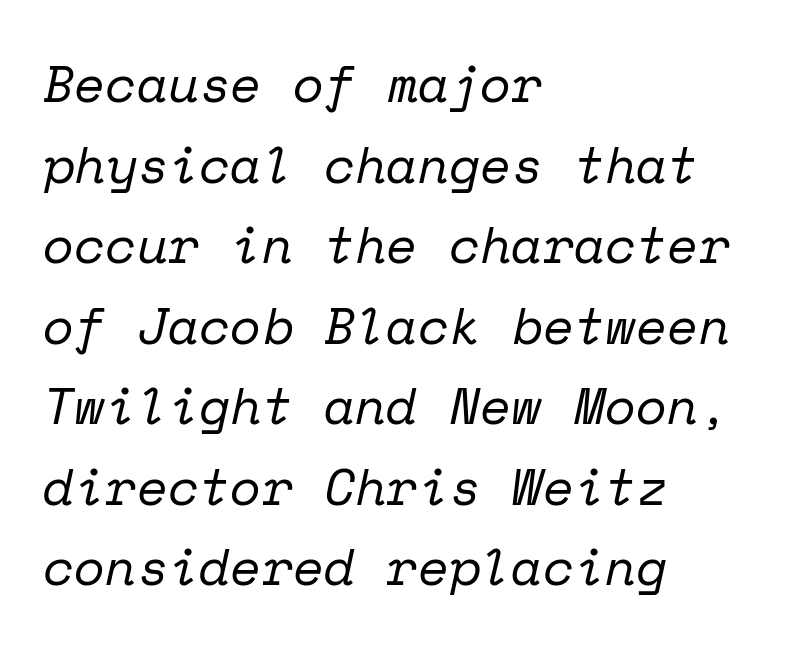
Q: Is the text bold? A: No.
Q: Is the text italic (slanted)? A: Yes, it leans right by about 12 degrees.
Q: Is the typeface a serif or a sans-serif typeface? A: Serif.
Q: Is the text underlined? A: No.
Q: How is the paragraph aligned? A: Left-aligned.
Q: Is the spacing between letters normal or unusually wide? A: Normal.
Q: Is the spacing between lines tight, normal or loose? A: Normal.
Q: Width (condensed, normal, or wide)? A: Normal.
Q: Stroke contrast? A: Low.
Q: x-height? A: Medium.
Q: Monospaced? A: Yes.
